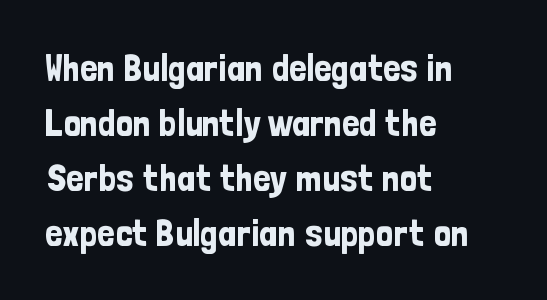
The image shows 38 px condensed sans-serif type, upright; set left-aligned, normal line spacing (1.45x), normal letter spacing, not underlined; low stroke contrast and a medium x-height.
